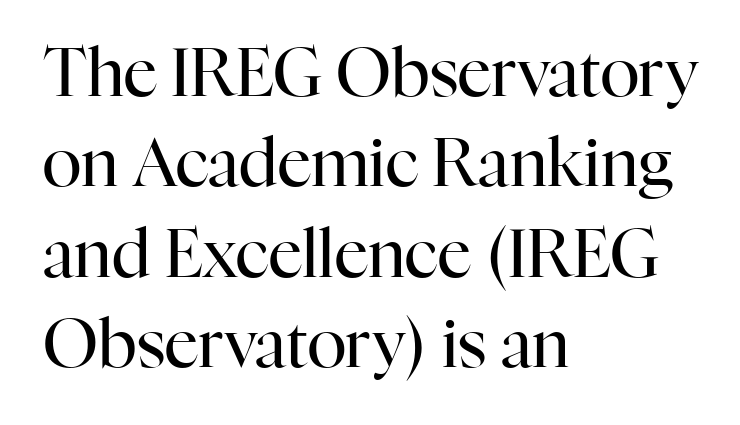
Q: Is the text bold? A: No.
Q: Is the text italic (slanted)? A: No, it is upright.
Q: Is the typeface a serif or a sans-serif typeface? A: Serif.
Q: Is the text underlined? A: No.
Q: How is the paragraph aligned? A: Left-aligned.
Q: Is the spacing between letters normal or unusually wide? A: Normal.
Q: Is the spacing between lines tight, normal or loose? A: Normal.
Q: Width (condensed, normal, or wide)? A: Normal.
Q: Stroke contrast? A: High.
Q: x-height? A: Medium.
Q: Monospaced? A: No.
